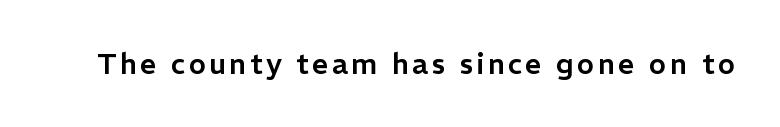
Q: Is the text italic (slanted)? A: No, it is upright.
Q: Is the typeface a serif or a sans-serif typeface? A: Sans-serif.
Q: Is the text underlined? A: No.
Q: Width (condensed, normal, or wide)? A: Normal.
Q: Stroke contrast? A: Low.
Q: x-height? A: Medium.
Q: Monospaced? A: No.
